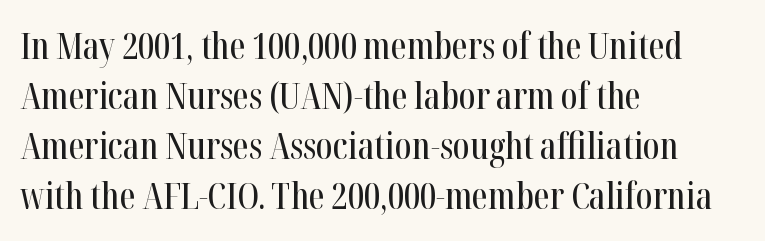
The image shows 36 px condensed serif type, upright; set left-aligned, normal line spacing (1.39x), normal letter spacing, not underlined; high stroke contrast and a medium x-height.
